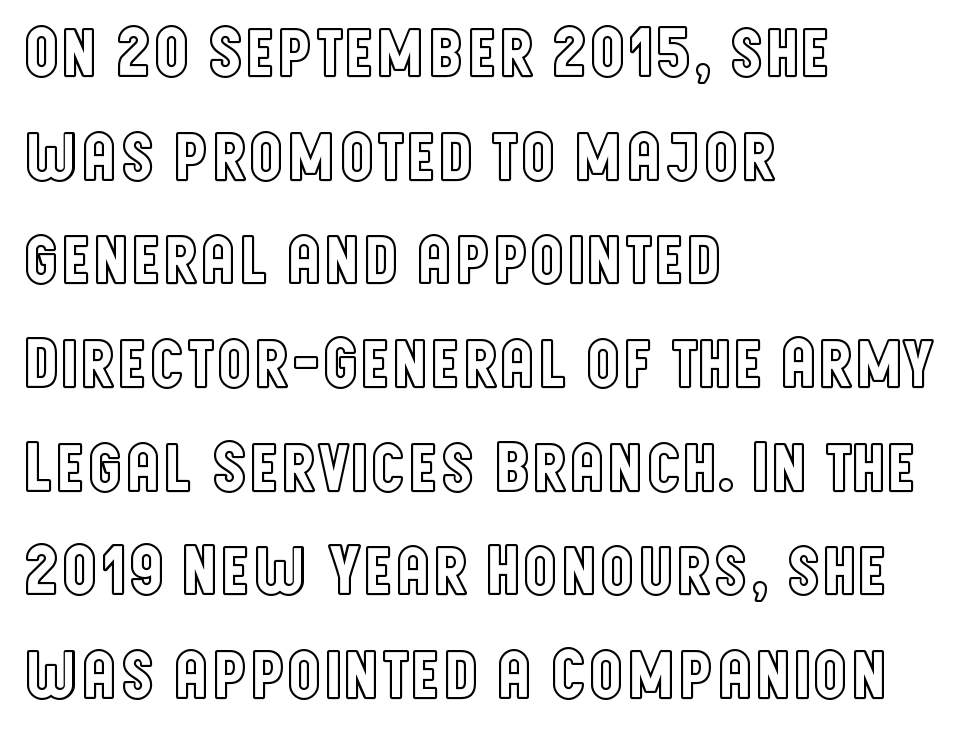
{"italic": "no", "width": "condensed", "x_height": "large", "monospaced": "no", "underline": "no", "align": "left", "line_spacing": "normal", "line_spacing_ratio": 1.46, "letter_spacing": "normal", "letter_spacing_em": 0.0, "glyph_px": 71}
